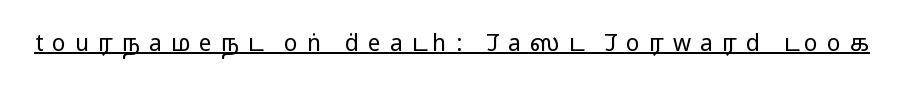
Q: Is the text bold? A: No.
Q: Is the text italic (slanted)? A: No, it is upright.
Q: Is the text underlined? A: Yes.
Q: Is the spacing between letters normal or unusually wide? A: Unusually wide.
